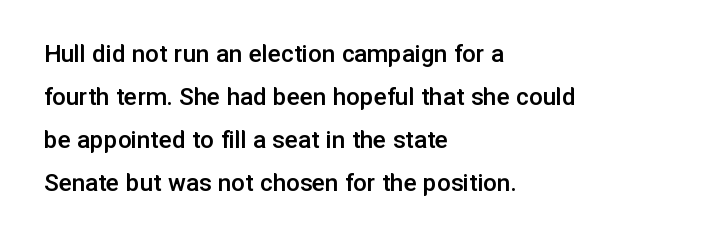
The image shows 27 px text type, upright; set left-aligned, normal line spacing (1.59x), normal letter spacing, not underlined.
